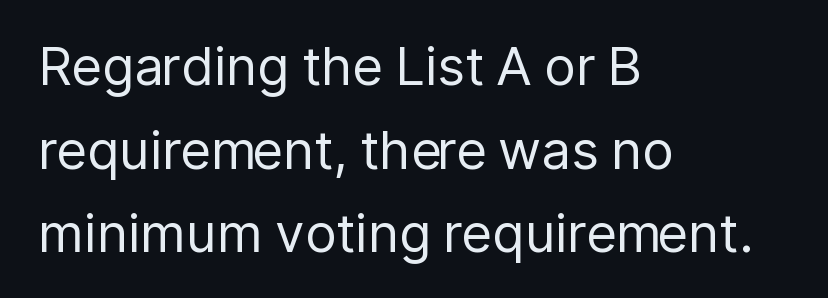
Q: Is the text bold? A: No.
Q: Is the text italic (slanted)? A: No, it is upright.
Q: Is the typeface a serif or a sans-serif typeface? A: Sans-serif.
Q: Is the text underlined? A: No.
Q: How is the paragraph aligned? A: Left-aligned.
Q: Is the spacing between letters normal or unusually wide? A: Normal.
Q: Is the spacing between lines tight, normal or loose? A: Normal.
Q: Width (condensed, normal, or wide)? A: Normal.
Q: Stroke contrast? A: Low.
Q: x-height? A: Medium.
Q: Monospaced? A: No.
